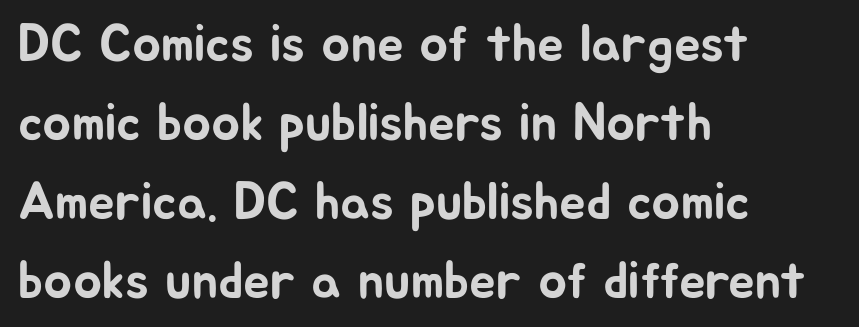
{"serif": "no", "italic": "no", "width": "normal", "stroke_contrast": "low", "x_height": "medium", "monospaced": "no", "underline": "no", "align": "left", "line_spacing": "normal", "line_spacing_ratio": 1.49, "letter_spacing": "normal", "letter_spacing_em": 0.0, "glyph_px": 53}
